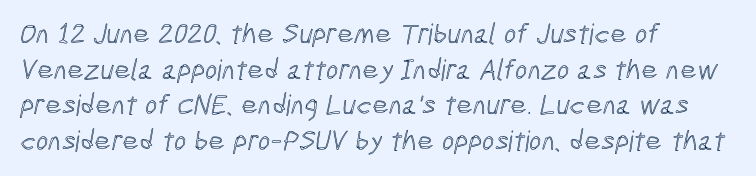
Q: Is the text underlined? A: No.
Q: How is the paragraph aligned? A: Left-aligned.
Q: Is the spacing between letters normal or unusually wide? A: Normal.
Q: Width (condensed, normal, or wide)? A: Condensed.
Q: x-height? A: Medium.
Q: Monospaced? A: No.
